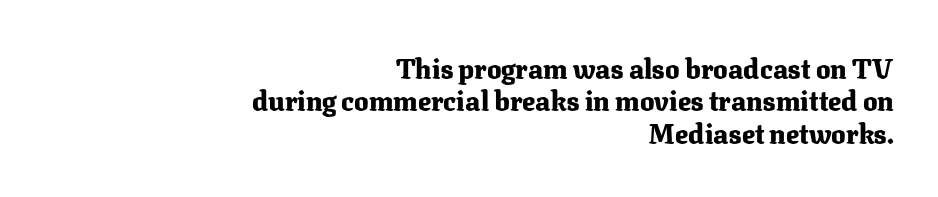
Honestly, there is no underline to notice here at all. Which margin do the lines hug? The right one — the left edge is uneven. Caption: standard tracking, unaltered. Characters remain perfectly vertical along every line. Heavy, bold letterforms.
